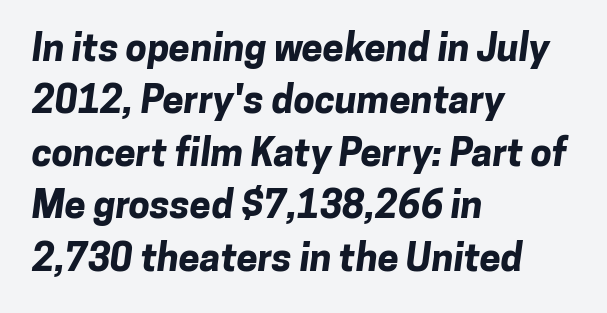
Here the designer chose a conventional face with non-uniform glyph widths. Notice how thick the strokes are: this is what a full bold looks like. The characters display no serif detailing; their extremities are plain. The setting favours the left margin, as ordinary paragraphs usually do. Honestly, there is no underline to notice here at all.
